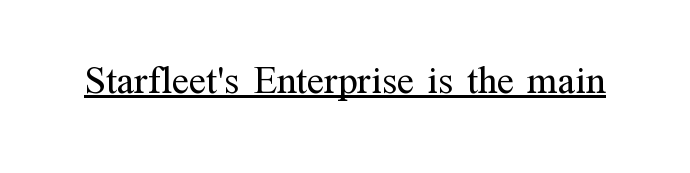
Vertical stems look standard width or narrower in stroke. Honestly, the underline is the first thing you notice here. You could not count columns in this text — the font is proportionally spaced. Ordinary non-slanted type is in use. These lines keep a tight, regular rhythm from letter to letter. To sum up the face: it has serifs.
